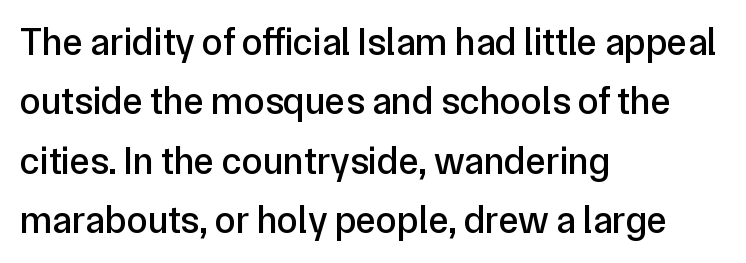
Unmarked baselines from the first word to the last. Serifs: no, the terminals of the letterforms are clean. Letter spacing: default. Left-aligned paragraph, ragged on the right. No italicization has been applied; the sample stays upright.
